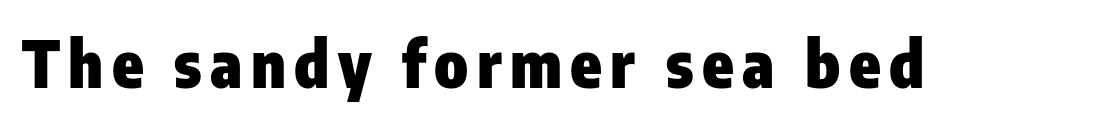
Every letter is thick-stroked: bold, no question. The specimen reads as upright at a glance. Looks like regular typesetting: each glyph gets only the width it needs. A sans-serif font was chosen for this passage.
